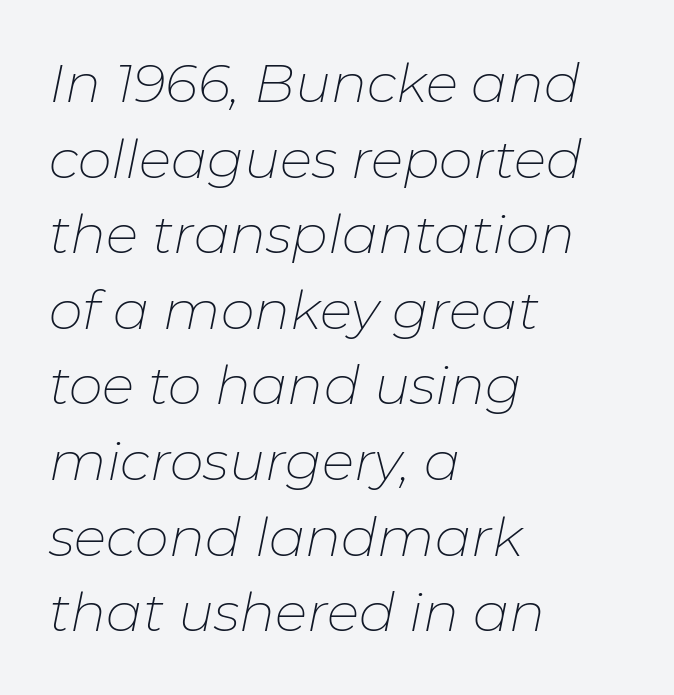
Q: Is the text bold? A: No.
Q: Is the text italic (slanted)? A: Yes, it leans right by about 11 degrees.
Q: Is the text underlined? A: No.
Q: How is the paragraph aligned? A: Left-aligned.
Q: Is the spacing between letters normal or unusually wide? A: Normal.
Q: Is the spacing between lines tight, normal or loose? A: Normal.
Q: Width (condensed, normal, or wide)? A: Normal.
Q: Stroke contrast? A: Low.
Q: x-height? A: Medium.
Q: Monospaced? A: No.
